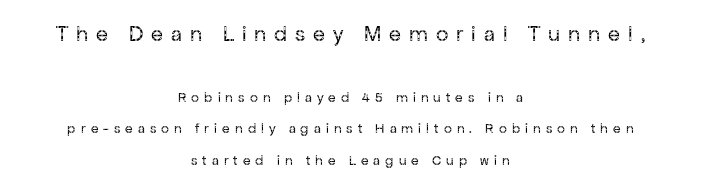
The lines are spread far apart with generous leading. Nope, not italic — everything's standing straight. Visually the block forms a symmetrical silhouette, jagged on both flanks. If you squint, the top block still reads clearly — it's the larger of the two.
